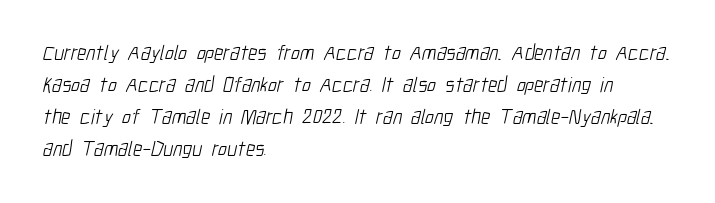
How would I describe the line gaps? Plain and ordinary. Default kerning and tracking; the words read as compact shapes. The space directly below the letters is spotless. The ragged edge is on the right, which tells us the setting is flush left. Stems here are at most as thick as an everyday book face.
